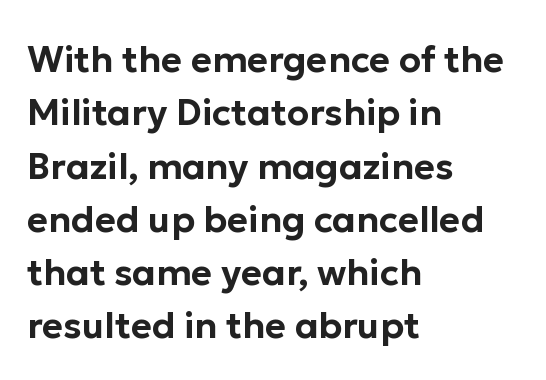
Q: Is the text italic (slanted)? A: No, it is upright.
Q: Is the typeface a serif or a sans-serif typeface? A: Sans-serif.
Q: Is the text underlined? A: No.
Q: How is the paragraph aligned? A: Left-aligned.
Q: Is the spacing between letters normal or unusually wide? A: Normal.
Q: Is the spacing between lines tight, normal or loose? A: Normal.
Q: Width (condensed, normal, or wide)? A: Normal.
Q: Stroke contrast? A: Low.
Q: x-height? A: Medium.
Q: Monospaced? A: No.
